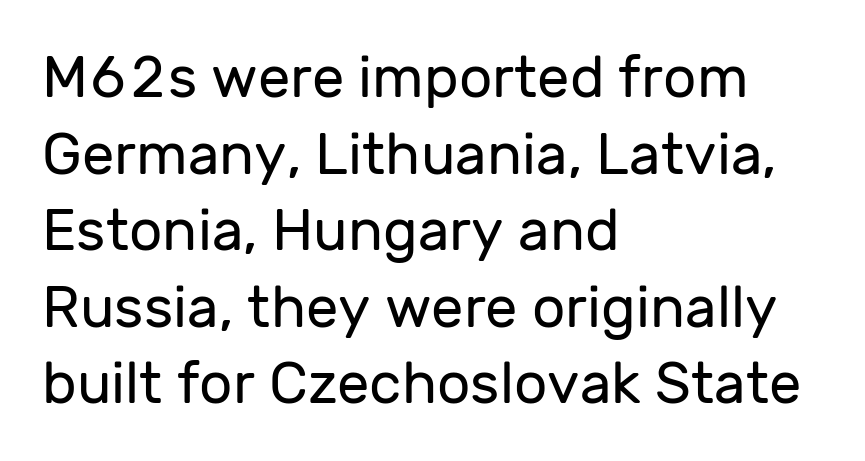
{"serif": "no", "italic": "no", "bold": "no", "weight": "regular", "width": "normal", "stroke_contrast": "low", "x_height": "medium", "monospaced": "no", "underline": "no", "align": "left", "line_spacing": "normal", "line_spacing_ratio": 1.32, "letter_spacing": "normal", "letter_spacing_em": 0.0, "glyph_px": 58}
